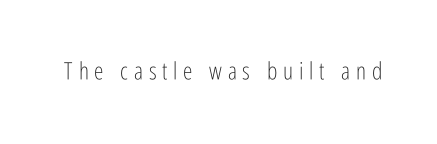
Q: Is the text bold? A: No.
Q: Is the text italic (slanted)? A: No, it is upright.
Q: Is the text underlined? A: No.
Q: Is the spacing between letters normal or unusually wide? A: Unusually wide.
